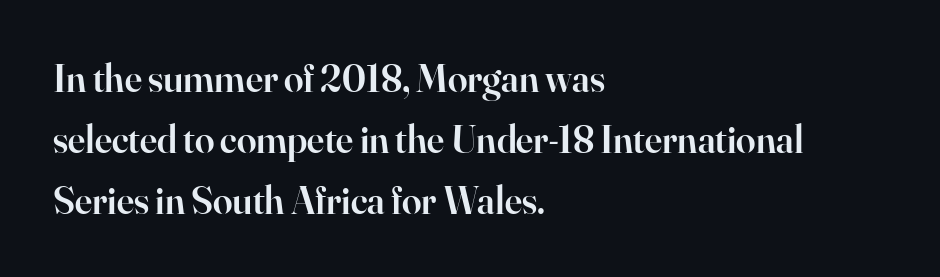
Q: Is the text bold? A: Semi-bold.
Q: Is the text italic (slanted)? A: No, it is upright.
Q: Is the typeface a serif or a sans-serif typeface? A: Serif.
Q: Is the text underlined? A: No.
Q: How is the paragraph aligned? A: Left-aligned.
Q: Is the spacing between letters normal or unusually wide? A: Normal.
Q: Is the spacing between lines tight, normal or loose? A: Normal.
Q: Width (condensed, normal, or wide)? A: Normal.
Q: Stroke contrast? A: High.
Q: x-height? A: Small.
Q: Monospaced? A: No.
